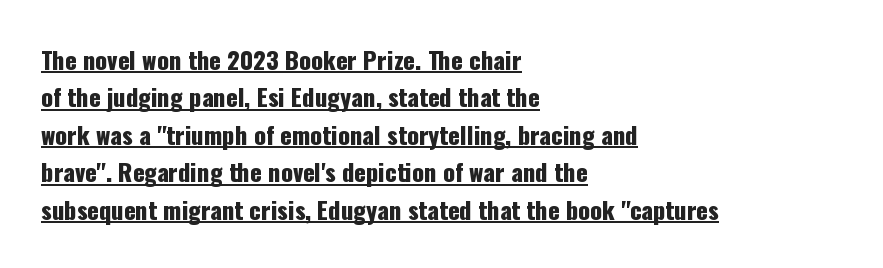
The letterforms sit shoulder to shoulder at normal distance. This sample carries an underscore along the baseline area. It's the straight-up-and-down kind of type. Leftover space on each line is placed entirely after the last word. Interline gaps are of average width in this sample.
